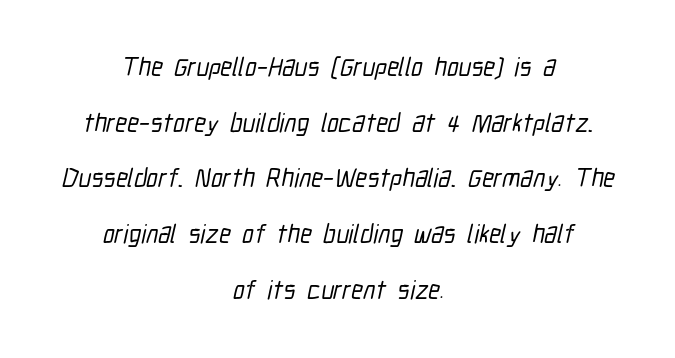
Q: Is the text underlined? A: No.
Q: How is the paragraph aligned? A: Centered.
Q: Is the spacing between letters normal or unusually wide? A: Normal.
Q: Is the spacing between lines tight, normal or loose? A: Loose.
